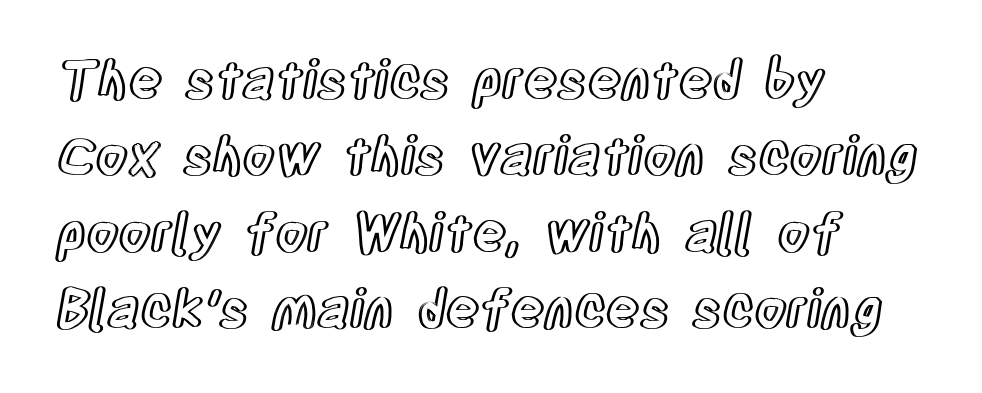
The image shows 52 px condensed type; set left-aligned, normal line spacing (1.47x), normal letter spacing, not underlined; a large x-height.
